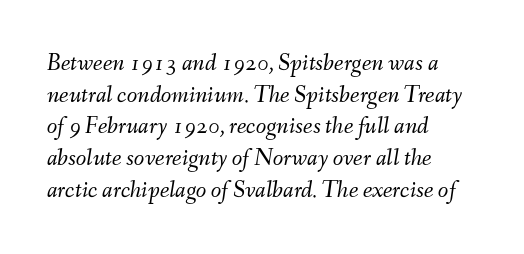
The image shows 24 px text type, italic (leaning right); set left-aligned, normal line spacing (1.32x), normal letter spacing, not underlined.
